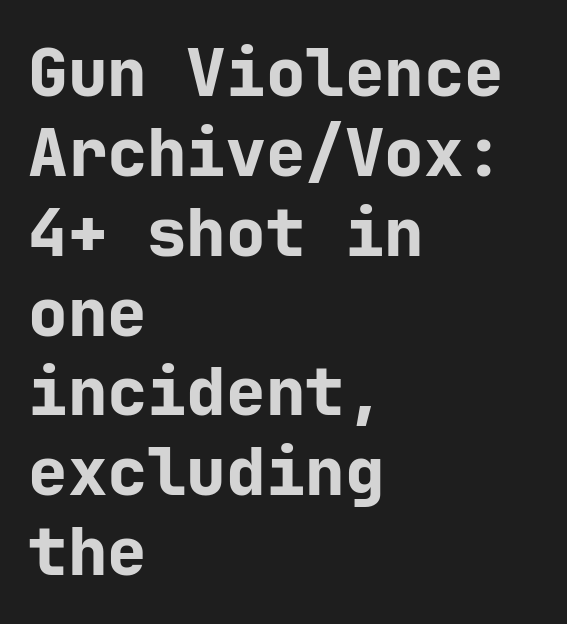
{"serif": "no", "italic": "no", "bold": "yes", "weight": "bold", "width": "normal", "stroke_contrast": "low", "x_height": "medium", "underline": "no", "align": "left", "line_spacing_ratio": 1.21, "letter_spacing": "normal", "letter_spacing_em": 0.0, "glyph_px": 66}
